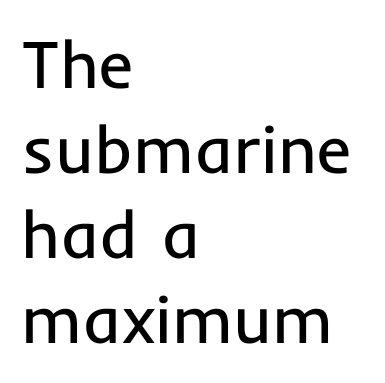
The rendering shows plain stroke endings on the letterforms — a sans-serif design. The passage shown stacks its lines at a standard gap. No extra tracking has been applied to these lines. Anything drawn beneath the words? Only blank space.
